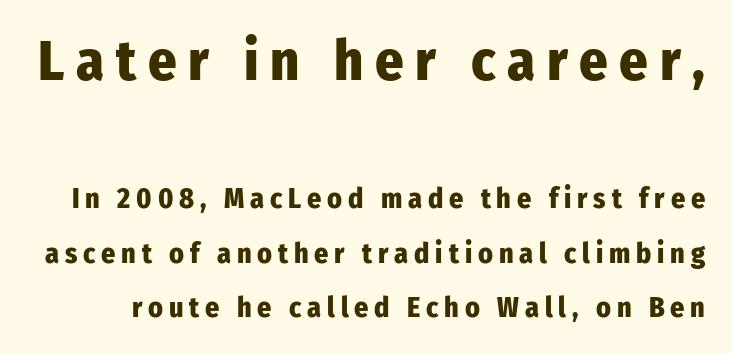
The image shows 56 px heavy, condensed sans-serif type, upright; set loose line spacing (1.95x), unusually wide letter spacing (+0.21 em), not underlined; the first (top) block is 2.0x larger; low stroke contrast and a medium x-height.
